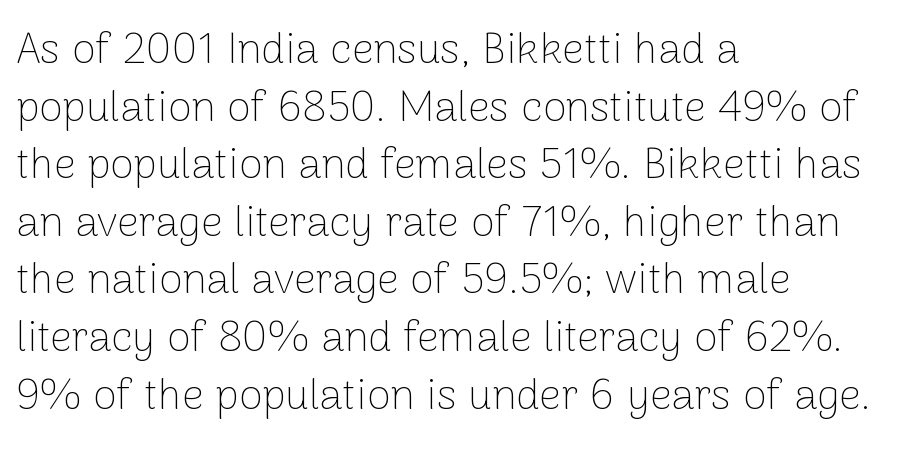
Every character sits straight up, as roman type does. In terms of letterspacing, this is plain default setting. These lines are rendered in a variable-pitch font. Is the block centered? No — it sits flush against the left margin. Typographically, this falls in the sans-serif category.
